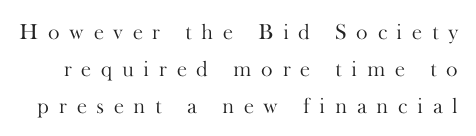
{"italic": "no", "bold": "no", "underline": "no", "line_spacing": "normal", "line_spacing_ratio": 1.68, "letter_spacing": "wide", "letter_spacing_em": 0.44, "glyph_px": 22}
